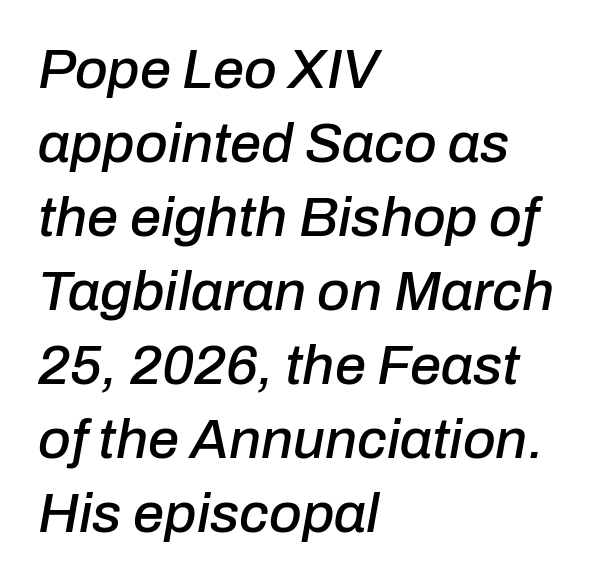
The image shows 56 px text type, italic (leaning right); set left-aligned, normal line spacing (1.32x), normal letter spacing, not underlined; low stroke contrast and a medium x-height.
